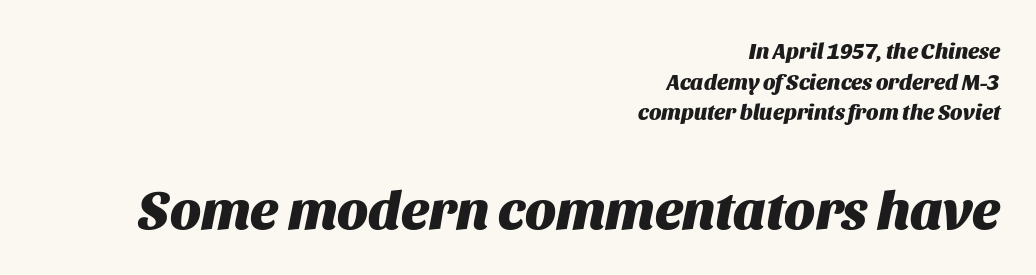
Q: Is the text bold? A: Yes.
Q: Is the text italic (slanted)? A: Yes, it leans right by about 11 degrees.
Q: Is the text underlined? A: No.
Q: How is the paragraph aligned? A: Right-aligned.
Q: Is the spacing between letters normal or unusually wide? A: Normal.
Q: Is the spacing between lines tight, normal or loose? A: Normal.
Q: Which block of text is set in a larger size, the first (top) or the second (bottom)? A: The second (bottom) one.
Q: Width (condensed, normal, or wide)? A: Normal.
Q: Stroke contrast? A: Medium.
Q: x-height? A: Large.
Q: Monospaced? A: No.
